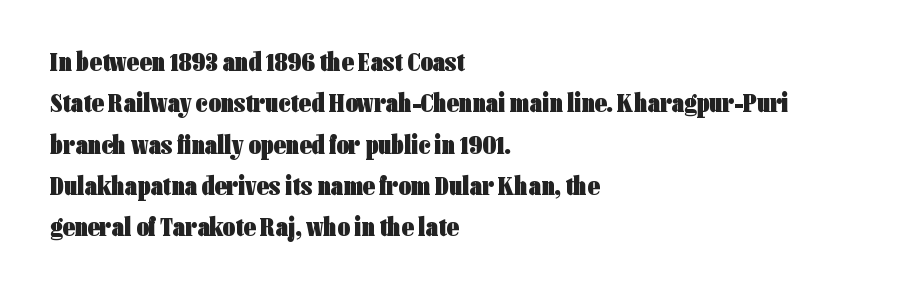
The image shows 27 px bold type, upright; set left-aligned, normal line spacing (1.53x), normal letter spacing, not underlined.
